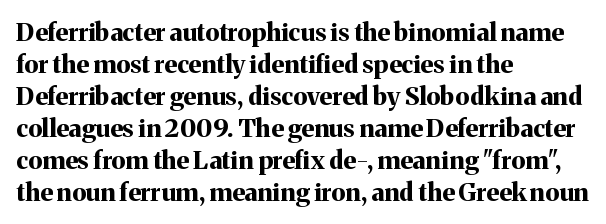
{"italic": "no", "bold": "yes", "underline": "no", "align": "left", "line_spacing": "normal", "line_spacing_ratio": 1.28, "letter_spacing": "normal", "letter_spacing_em": 0.0, "glyph_px": 25}
